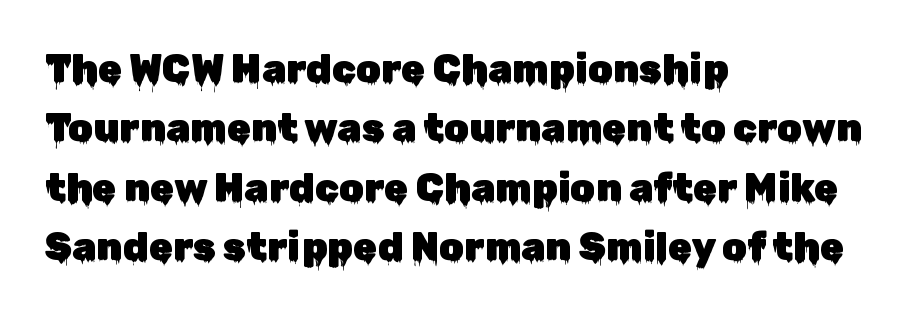
The image shows 39 px sans-serif type, upright; set left-aligned, normal line spacing (1.52x), normal letter spacing, not underlined; low stroke contrast and a medium x-height.
